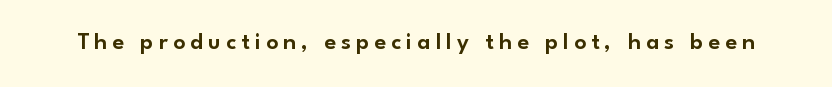
Q: Is the text italic (slanted)? A: No, it is upright.
Q: Is the text underlined? A: No.
Q: Is the spacing between letters normal or unusually wide? A: Unusually wide.
